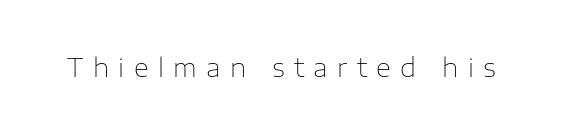
A bare baseline throughout the passage. Counters stay open thanks to moderate or lighter strokes. The letters stand upright; this is a roman face. The letters are spread apart with noticeably loose tracking.
